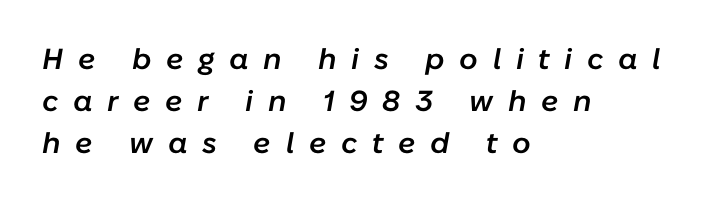
{"italic": "yes", "lean": "right", "slant_degrees": 10, "bold": "semi", "weight": "semibold", "width": "normal", "stroke_contrast": "low", "x_height": "medium", "monospaced": "no", "underline": "no", "align": "left", "line_spacing": "normal", "line_spacing_ratio": 1.44, "letter_spacing": "wide", "letter_spacing_em": 0.5, "glyph_px": 29}
